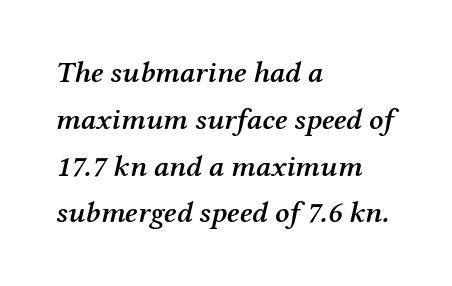
{"serif": "yes", "italic": "yes", "lean": "right", "slant_degrees": 12, "bold": "semi", "weight": "semibold", "width": "normal", "stroke_contrast": "medium", "x_height": "medium", "monospaced": "no", "underline": "no", "align": "left", "line_spacing": "normal", "line_spacing_ratio": 1.56, "letter_spacing": "normal", "letter_spacing_em": 0.0, "glyph_px": 30}
